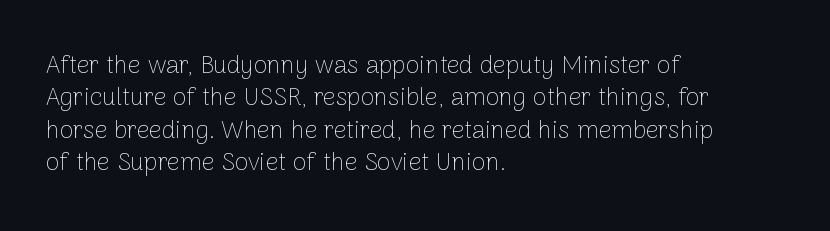
The words here are not underlined. Whoever set this chose a conventional vertical rhythm. Honestly, the letter spacing is just normal — you wouldn't notice it. Tall strokes in this sample are plumb rather than angled. Compared with a centered layout, this one pins lines to the left instead. The weight tops out at a normal text grade.
